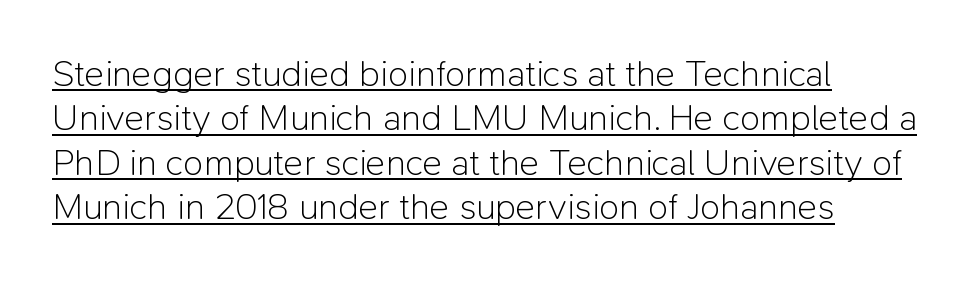
The image shows 37 px light sans-serif type, upright; set left-aligned, line spacing 1.2x, normal letter spacing, underlined; low stroke contrast and a medium x-height.
